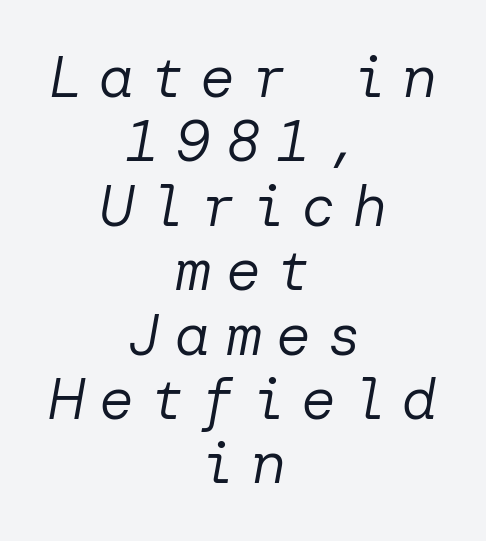
The image shows 58 px regular-weight type, italic (leaning right); set centered, tight line spacing (1.11x), unusually wide letter spacing (+0.27 em), not underlined; low stroke contrast and a medium x-height.
